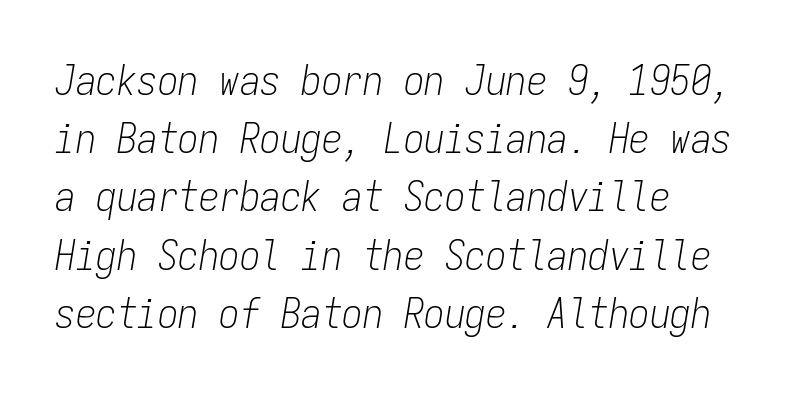
The image shows 41 px light, condensed type, italic (leaning right), monospaced; set normal line spacing (1.42x), normal letter spacing, not underlined; low stroke contrast and a medium x-height.
